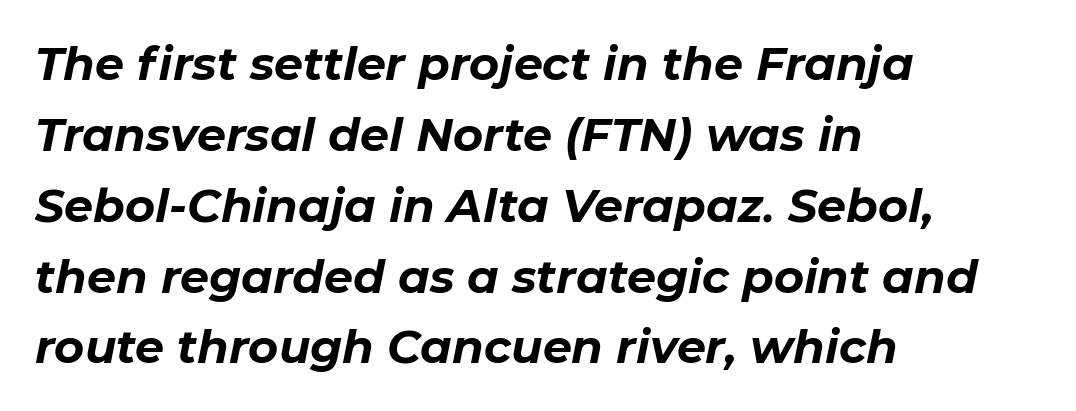
The image shows 46 px bold type, italic (leaning right); set left-aligned, normal line spacing (1.54x), normal letter spacing, not underlined; low stroke contrast and a medium x-height.
